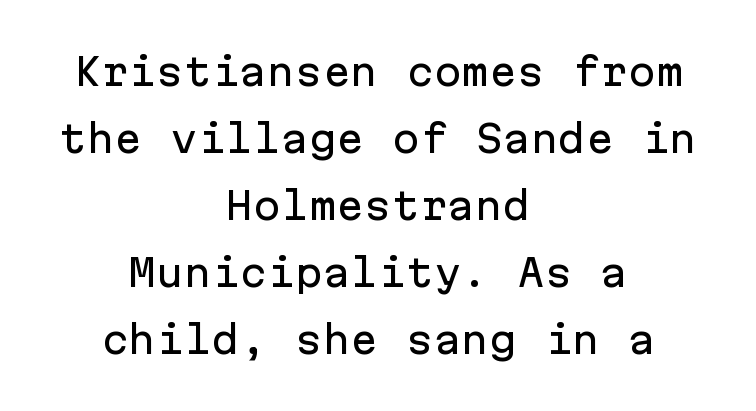
The rendering shows plain stroke endings on the letterforms — a sans-serif design. Spacing verdict: monospaced, one width for all characters. Standard letterfit; no display-style spreading of the glyphs. Unmarked baselines from the first word to the last. The lines are quadded center. This is the regular roman posture of the typeface.
